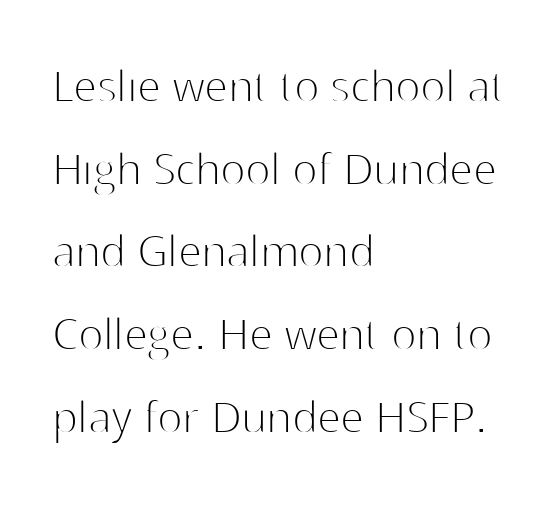
The typography opts for an upright posture over an oblique one. The lines are quadded left. The face used here is rendered with its standard letterfit. Does the type have serifs? No, each stem ends abruptly. Stroke mass is kept to a normal reading level or below.
